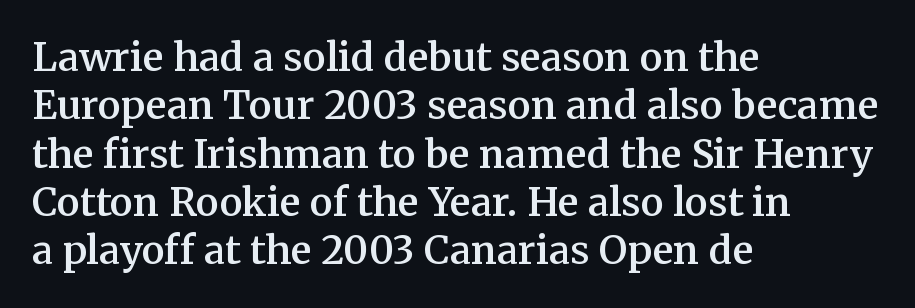
Does the type have serifs? Yes, each stem ends in a small foot. Ascenders rise straight up at ninety degrees. A classic flush-left, rag-right setting is used for this passage. A clean baseline with only descenders dipping below it. Summary of weight: moderately heavy, a semibold. Honestly, the letter spacing is just normal — you wouldn't notice it.
